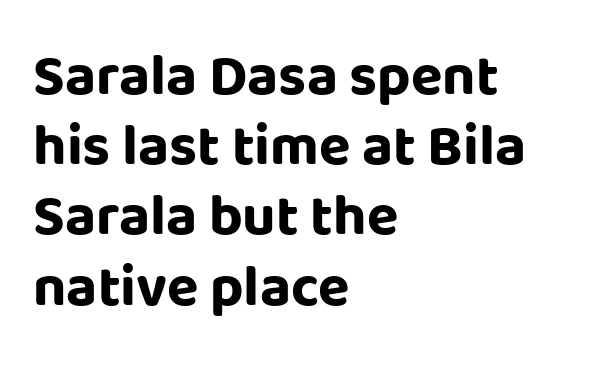
The image shows 58 px bold sans-serif type, upright; set left-aligned, line spacing 1.21x, normal letter spacing, not underlined; low stroke contrast and a large x-height.
